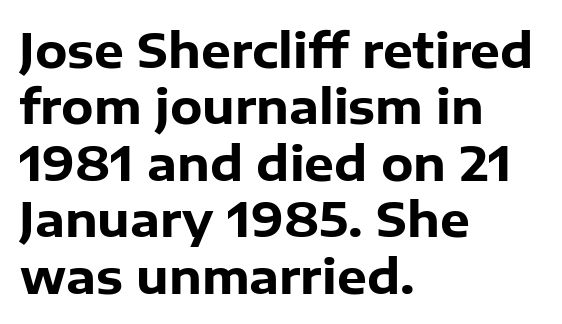
{"serif": "no", "italic": "no", "bold": "yes", "weight": "heavy", "width": "normal", "stroke_contrast": "low", "x_height": "medium", "monospaced": "no", "underline": "no", "align": "left", "line_spacing_ratio": 1.2, "letter_spacing": "normal", "letter_spacing_em": 0.0, "glyph_px": 47}
